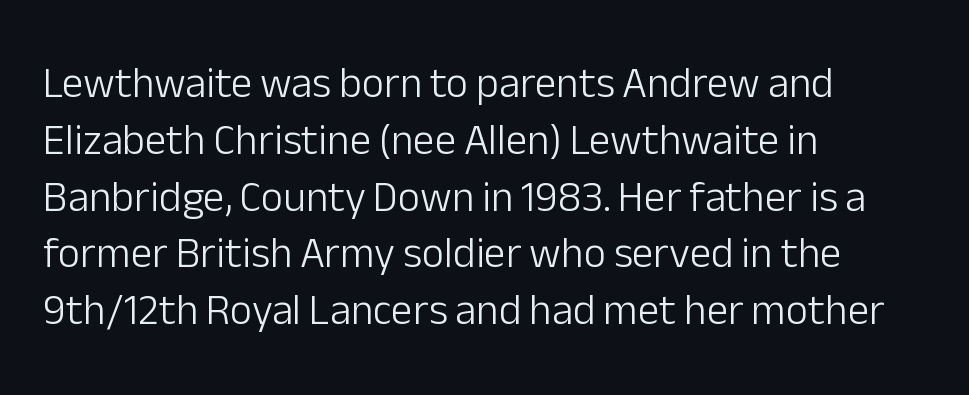
{"serif": "no", "italic": "no", "bold": "no", "weight": "light", "width": "normal", "stroke_contrast": "low", "x_height": "medium", "monospaced": "no", "underline": "no", "align": "left", "line_spacing": "normal", "line_spacing_ratio": 1.32, "letter_spacing": "normal", "letter_spacing_em": 0.0, "glyph_px": 43}
